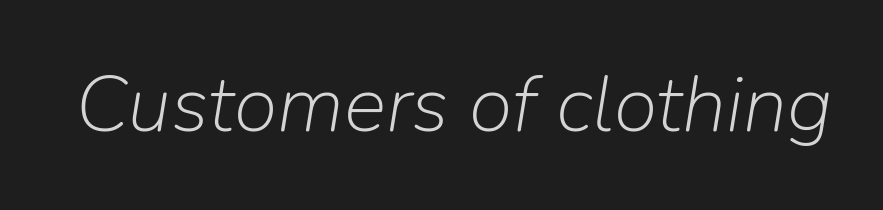
The image shows 80 px light type, italic (leaning right); set normal letter spacing, not underlined; low stroke contrast and a medium x-height.
